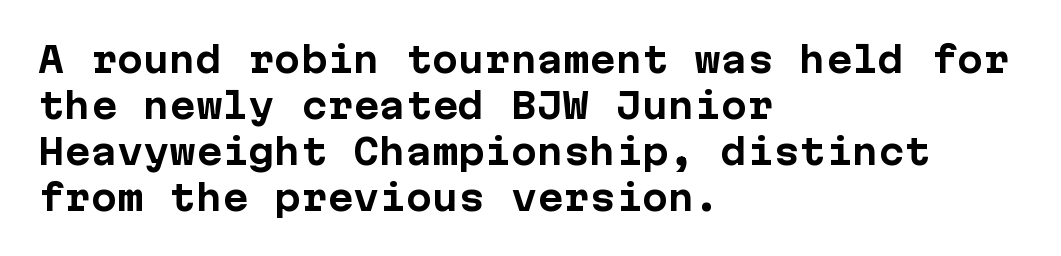
Q: Is the text bold? A: Yes.
Q: Is the text italic (slanted)? A: No, it is upright.
Q: Is the typeface a serif or a sans-serif typeface? A: Sans-serif.
Q: Is the text underlined? A: No.
Q: How is the paragraph aligned? A: Left-aligned.
Q: Is the spacing between letters normal or unusually wide? A: Normal.
Q: Is the spacing between lines tight, normal or loose? A: Normal.
Q: Width (condensed, normal, or wide)? A: Normal.
Q: Stroke contrast? A: Low.
Q: x-height? A: Medium.
